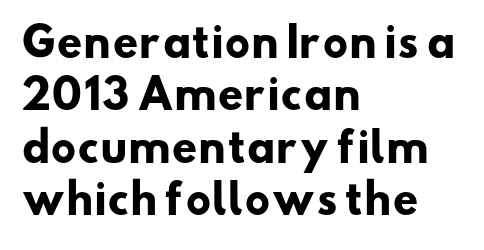
The image shows 40 px heavy, wide sans-serif type; set left-aligned, normal line spacing (1.31x), normal letter spacing, not underlined; low stroke contrast and a small x-height.
